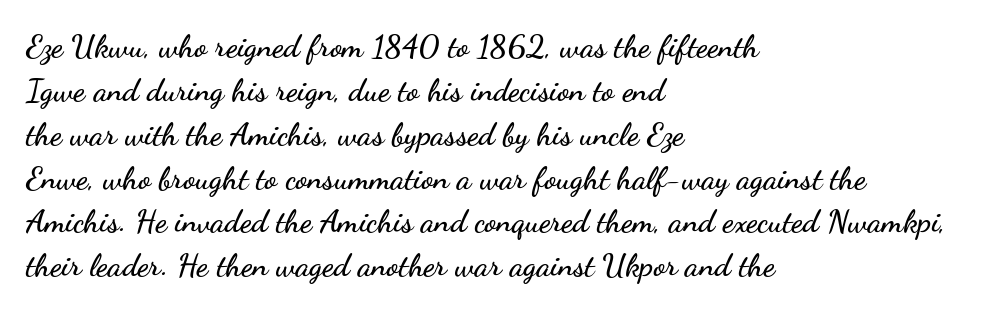
Q: Is the text italic (slanted)? A: Yes.
Q: Is the typeface a serif or a sans-serif typeface? A: Sans-serif.
Q: Is the text underlined? A: No.
Q: How is the paragraph aligned? A: Left-aligned.
Q: Is the spacing between letters normal or unusually wide? A: Normal.
Q: Is the spacing between lines tight, normal or loose? A: Normal.
Q: Width (condensed, normal, or wide)? A: Wide.
Q: Stroke contrast? A: Low.
Q: x-height? A: Small.
Q: Monospaced? A: No.
